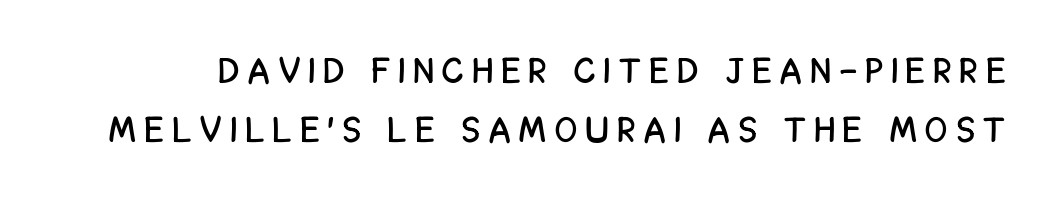
{"serif": "no", "italic": "no", "width": "condensed", "stroke_contrast": "low", "x_height": "large", "monospaced": "no", "underline": "no", "line_spacing": "normal", "line_spacing_ratio": 1.64, "letter_spacing": "wide", "letter_spacing_em": 0.26, "glyph_px": 36}
